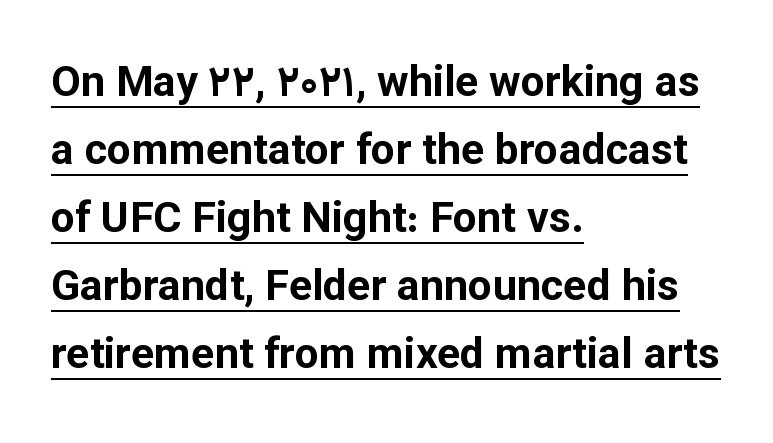
Each line starts at the same left margin while the right side varies. The type is set solid horizontally, with unmodified tracking. Summary of vertical rhythm: regular, with standard interline spacing. You can tell it's not italic because the verticals are truly vertical. You can tell from the bare stems that sans-serif type was used. Somebody hit Ctrl+U on this one — the words are underlined.
